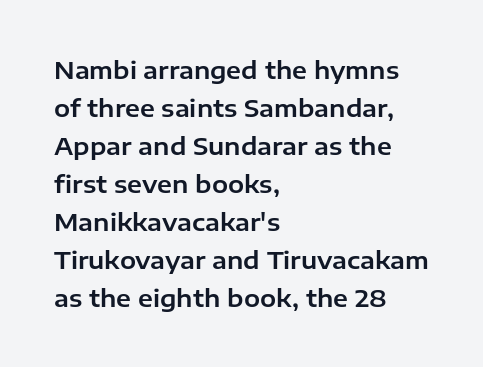
Q: Is the text italic (slanted)? A: No, it is upright.
Q: Is the text underlined? A: No.
Q: How is the paragraph aligned? A: Left-aligned.
Q: Is the spacing between letters normal or unusually wide? A: Normal.
Q: Is the spacing between lines tight, normal or loose? A: Normal.
